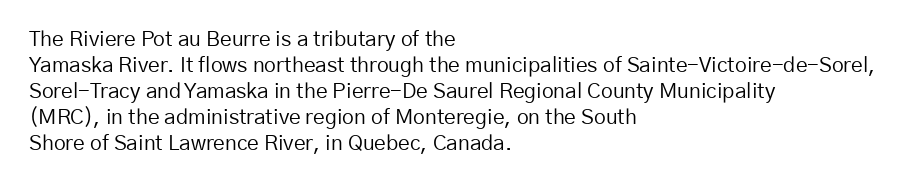
Q: Is the text bold? A: No.
Q: Is the text italic (slanted)? A: No, it is upright.
Q: Is the text underlined? A: No.
Q: How is the paragraph aligned? A: Left-aligned.
Q: Is the spacing between letters normal or unusually wide? A: Normal.
